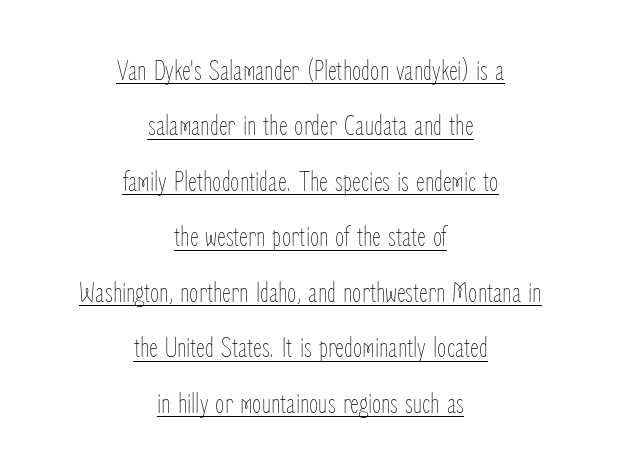
There is no visible air inserted between adjacent glyphs. A typographer would call this underscored text. You can tell it's not italic because the verticals are truly vertical. Counters stay open thanks to moderate or lighter strokes. The rendering uses natural spacing where letterforms have individual widths.
